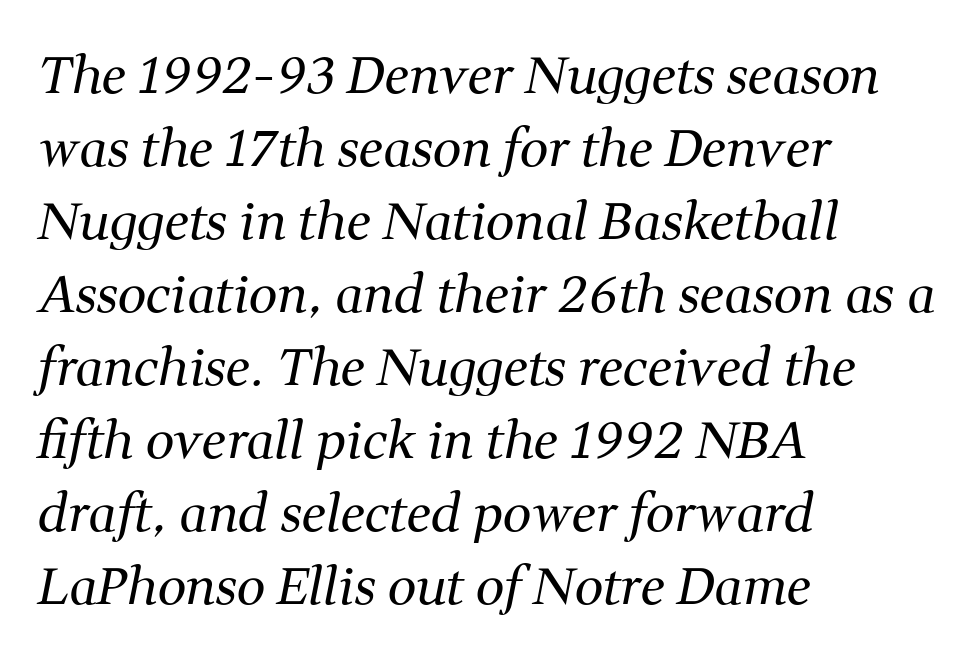
The words here are not underlined. The letterforms sit shoulder to shoulder at normal distance. Serifs: yes, visible at the terminals of the letterforms. Character widths vary here, with narrow letters taking less room than wide ones.
